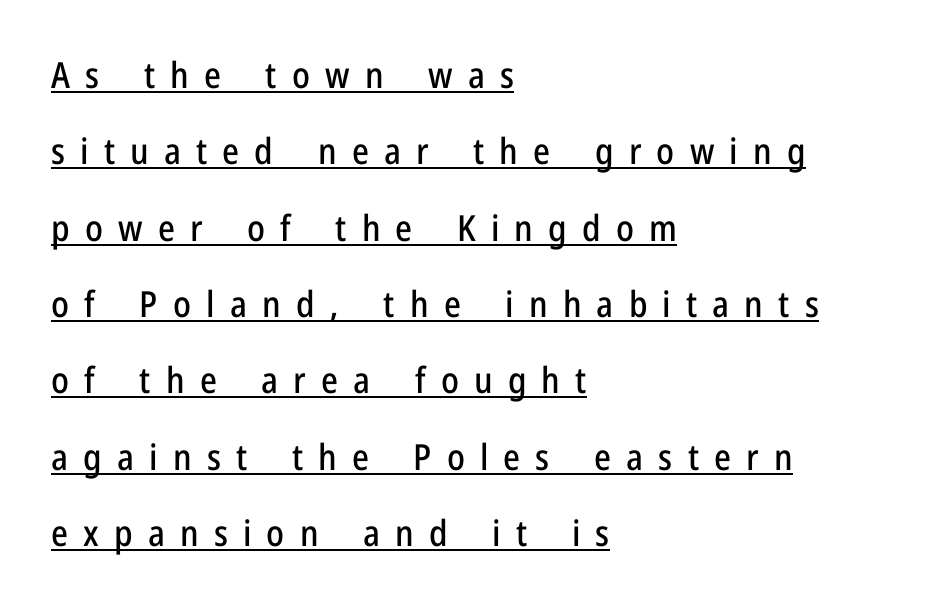
The image shows 36 px condensed sans-serif type, upright; set left-aligned, loose line spacing (2.12x), unusually wide letter spacing (+0.42 em), underlined; low stroke contrast and a medium x-height.
